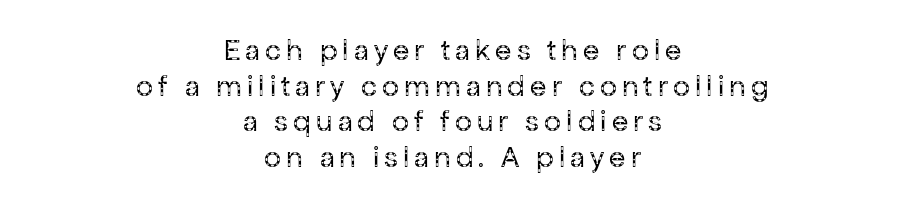
{"serif": "no", "italic": "no", "bold": "no", "weight": "regular", "width": "normal", "stroke_contrast": "low", "x_height": "medium", "monospaced": "no", "underline": "no", "align": "center", "line_spacing_ratio": 1.19, "glyph_px": 30}
